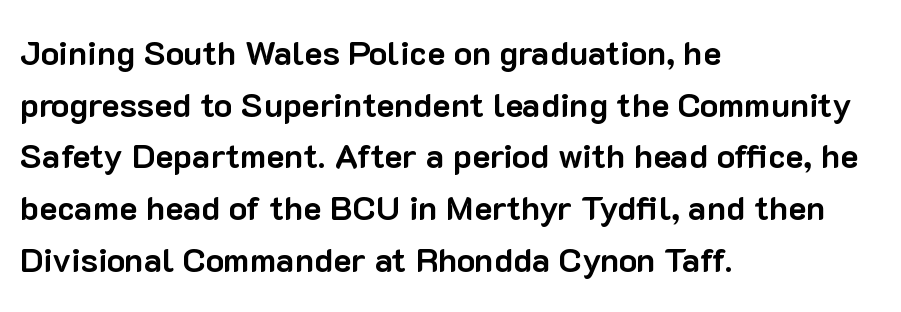
Q: Is the text bold? A: Yes.
Q: Is the text italic (slanted)? A: No, it is upright.
Q: Is the typeface a serif or a sans-serif typeface? A: Sans-serif.
Q: Is the text underlined? A: No.
Q: How is the paragraph aligned? A: Left-aligned.
Q: Is the spacing between letters normal or unusually wide? A: Normal.
Q: Is the spacing between lines tight, normal or loose? A: Normal.
Q: Width (condensed, normal, or wide)? A: Normal.
Q: Stroke contrast? A: Low.
Q: x-height? A: Medium.
Q: Monospaced? A: No.
